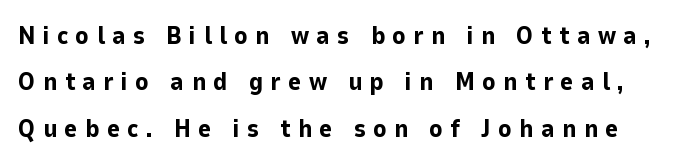
{"italic": "no", "bold": "yes", "underline": "no", "line_spacing_ratio": 1.86, "letter_spacing": "wide", "letter_spacing_em": 0.29, "glyph_px": 25}
